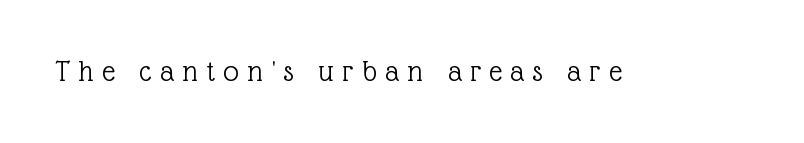
The text was rendered using a seriffed face with decorative stroke endings. Words float on clear page, feet unadorned. Counters stay open thanks to moderate or lighter strokes. A typesetter would call this heavily tracked-out type. The passage shown is typed in a proportional face where columns would drift. The letters stand upright; this is a roman face.
